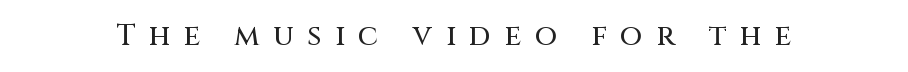
The type is letterspaced generously, with wide tracking. Posture: vertical. A typesetter would call this proportional, since set widths differ per character. Just letters on the line, the space beneath them empty. Regarding serifs, this sample does without them.
